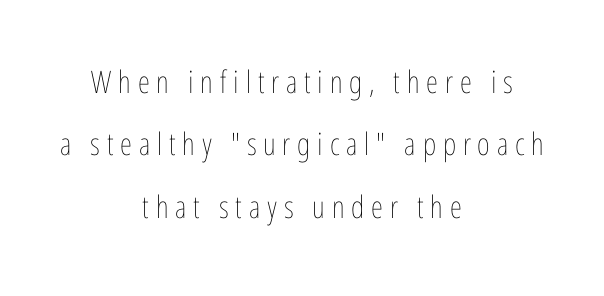
A quiet, ordinary-to-light weight characterises the typeface. The setting favours the middle, as headings and verse often do. Plain, unruled lines of type. A typesetter would call this proportional, since set widths differ per character.
